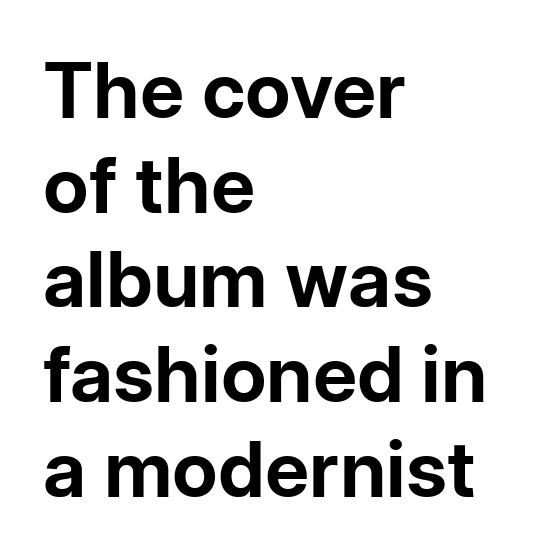
{"serif": "no", "italic": "no", "bold": "yes", "weight": "bold", "width": "normal", "stroke_contrast": "low", "x_height": "medium", "monospaced": "no", "underline": "no", "align": "left", "line_spacing_ratio": 1.23, "letter_spacing": "normal", "letter_spacing_em": 0.0, "glyph_px": 77}
